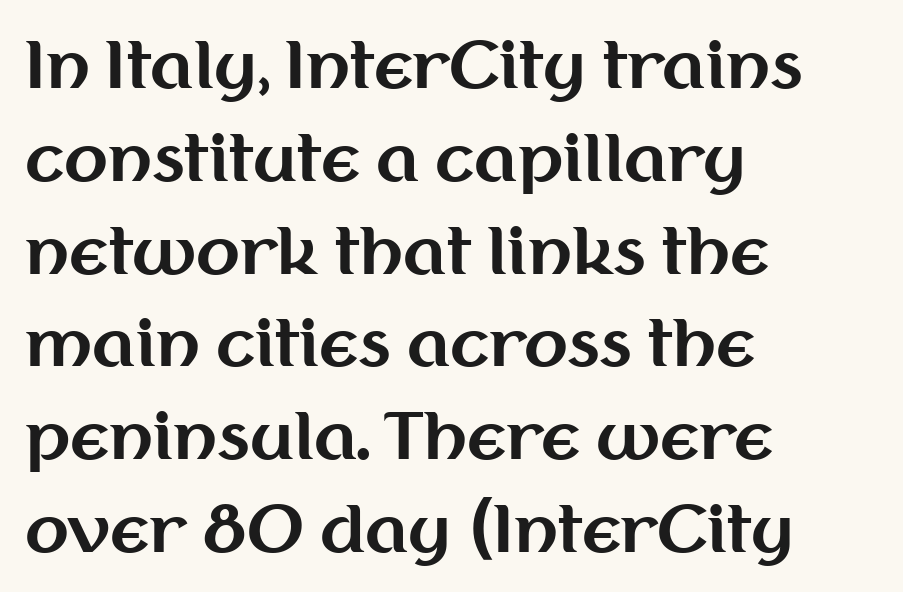
Q: Is the text bold? A: Yes.
Q: Is the text italic (slanted)? A: No, it is upright.
Q: Is the typeface a serif or a sans-serif typeface? A: Sans-serif.
Q: Is the text underlined? A: No.
Q: How is the paragraph aligned? A: Left-aligned.
Q: Is the spacing between letters normal or unusually wide? A: Normal.
Q: Is the spacing between lines tight, normal or loose? A: Normal.
Q: Width (condensed, normal, or wide)? A: Normal.
Q: Stroke contrast? A: Medium.
Q: x-height? A: Medium.
Q: Monospaced? A: No.
